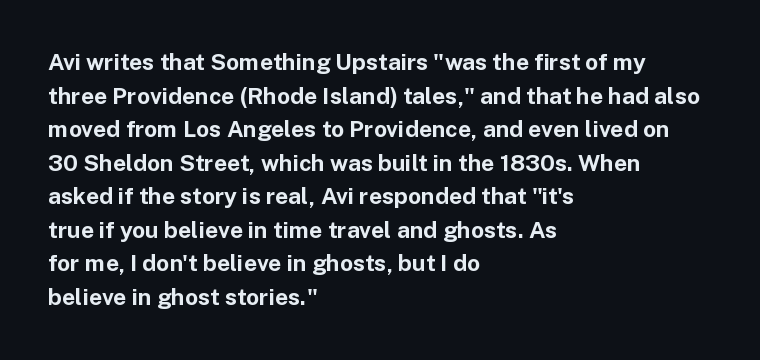
The image shows 23 px bold type, upright; set left-aligned, normal line spacing (1.46x), normal letter spacing, not underlined.
